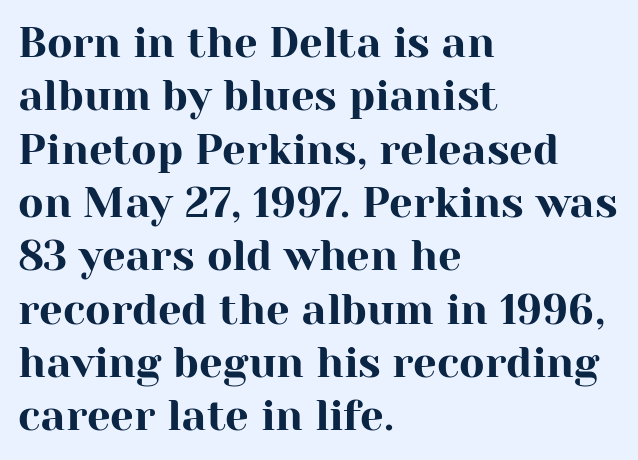
The area under the type is left untouched. Regular leading. All the whitespace from short lines collects on the right. This sample uses an upright cut, with every glyph sitting square on the baseline. The line texture is even and compact thanks to regular tracking.
